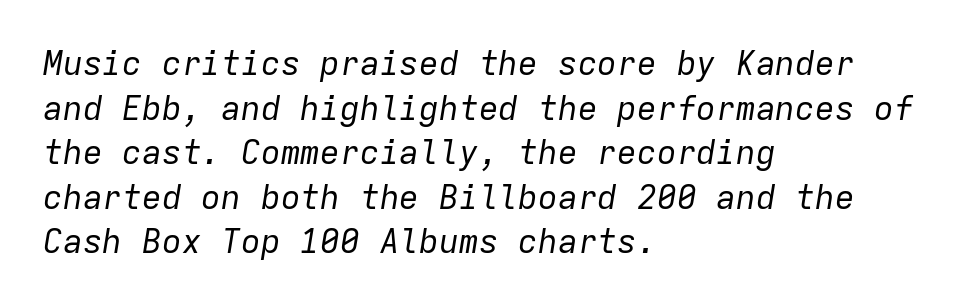
Tracking here is standard; glyphs follow each other at the usual distance. Each line starts at the same left margin while the right side varies. Horizontal bands of white between lines are of average thickness. A clean baseline with only descenders dipping below it. Slant detected: the letters are inclined.
